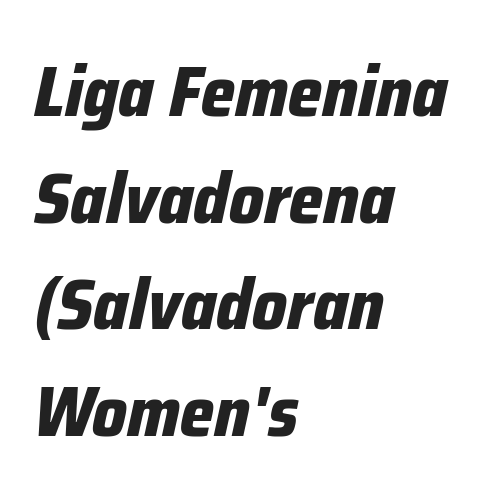
Q: Is the text bold? A: Yes.
Q: Is the text italic (slanted)? A: Yes, it leans right by about 12 degrees.
Q: Is the text underlined? A: No.
Q: How is the paragraph aligned? A: Left-aligned.
Q: Is the spacing between letters normal or unusually wide? A: Normal.
Q: Is the spacing between lines tight, normal or loose? A: Normal.
Q: Width (condensed, normal, or wide)? A: Condensed.
Q: Stroke contrast? A: Low.
Q: x-height? A: Medium.
Q: Monospaced? A: No.
